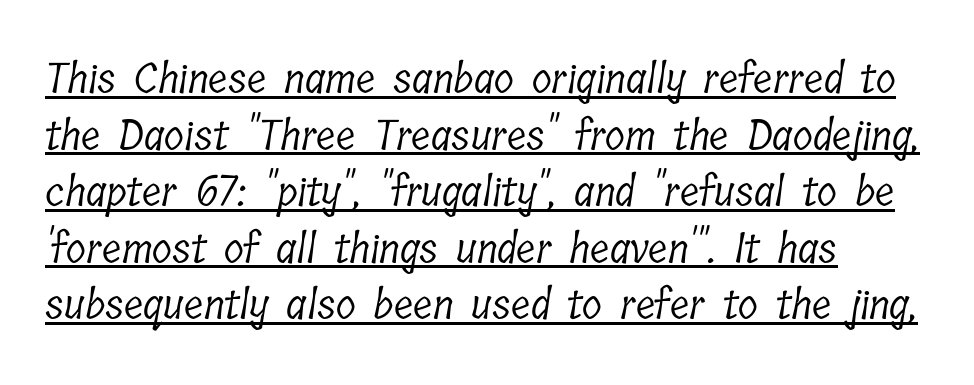
Observe the serifs anchoring each vertical stroke in this sample. Inter-character spacing is left at the font's built-in metrics. The passage shown is typed in a proportional face where columns would drift. Like a heading marked for emphasis, these lines bear an underscore. The leading is moderate, giving the passage an even texture.
